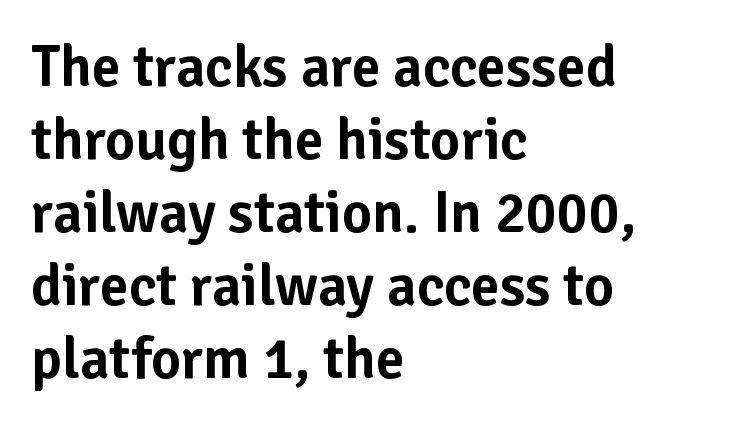
The image shows 58 px sans-serif type, upright; set left-aligned, normal line spacing (1.26x), normal letter spacing, not underlined; low stroke contrast and a medium x-height.
